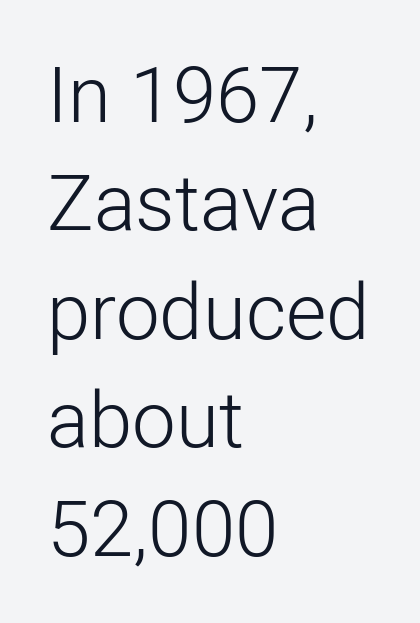
Q: Is the text bold? A: No.
Q: Is the text italic (slanted)? A: No, it is upright.
Q: Is the typeface a serif or a sans-serif typeface? A: Sans-serif.
Q: Is the text underlined? A: No.
Q: How is the paragraph aligned? A: Left-aligned.
Q: Is the spacing between letters normal or unusually wide? A: Normal.
Q: Is the spacing between lines tight, normal or loose? A: Normal.
Q: Width (condensed, normal, or wide)? A: Normal.
Q: Stroke contrast? A: Low.
Q: x-height? A: Medium.
Q: Monospaced? A: No.
